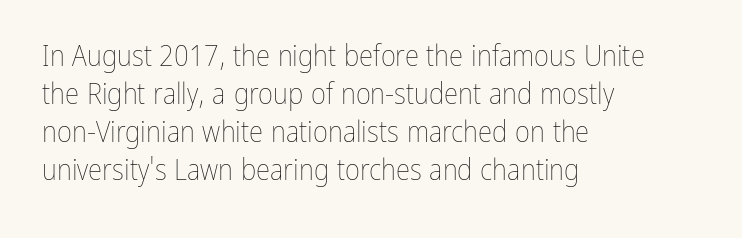
{"italic": "no", "bold": "no", "weight": "thin", "width": "condensed", "stroke_contrast": "low", "x_height": "medium", "monospaced": "no", "underline": "no", "align": "left", "line_spacing": "normal", "line_spacing_ratio": 1.31, "letter_spacing": "normal", "letter_spacing_em": 0.0, "glyph_px": 29}
